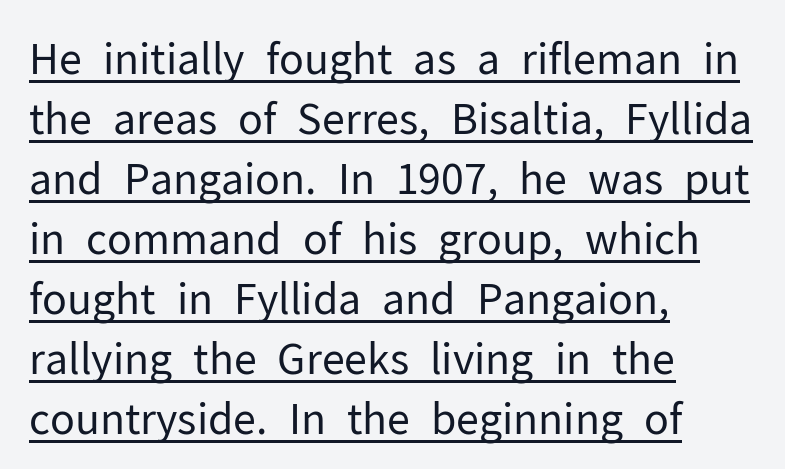
{"serif": "no", "italic": "no", "bold": "no", "weight": "regular", "width": "normal", "stroke_contrast": "low", "x_height": "medium", "monospaced": "no", "underline": "yes", "align": "left", "line_spacing": "normal", "line_spacing_ratio": 1.43, "letter_spacing": "normal", "letter_spacing_em": 0.0, "glyph_px": 42}
